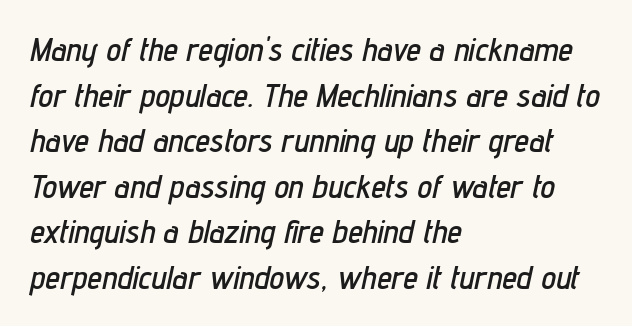
The image shows 33 px condensed type, italic (leaning right); set left-aligned, normal line spacing (1.38x), normal letter spacing, not underlined; low stroke contrast and a medium x-height.
